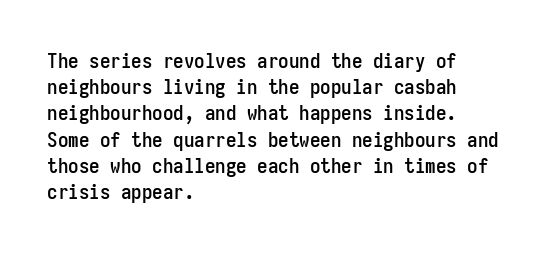
{"italic": "no", "underline": "no", "align": "left", "line_spacing": "normal", "line_spacing_ratio": 1.25, "letter_spacing": "normal", "letter_spacing_em": 0.0, "glyph_px": 21}
